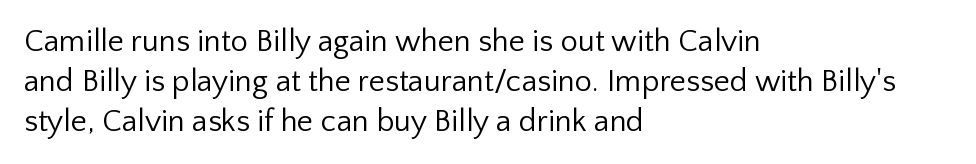
One-word summary of the alignment: left. Check the space under the baseline: it is left empty. This sample has the flowing, uneven cadence of proportional lettering. Weight: not bold — regular or lighter. Serifs: no, the terminals of the letterforms are clean. It's the straight-up-and-down kind of type.
